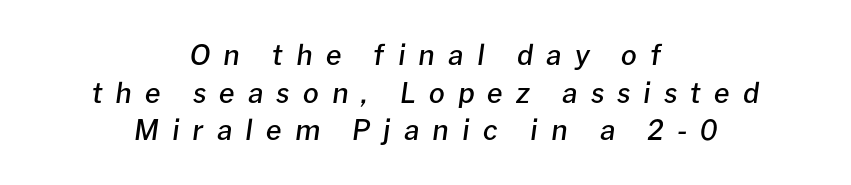
{"italic": "yes", "lean": "right", "slant_degrees": 8, "bold": "semi", "weight": "semibold", "width": "normal", "stroke_contrast": "low", "x_height": "medium", "monospaced": "no", "underline": "no", "align": "center", "line_spacing": "normal", "line_spacing_ratio": 1.34, "letter_spacing": "wide", "letter_spacing_em": 0.47, "glyph_px": 28}
